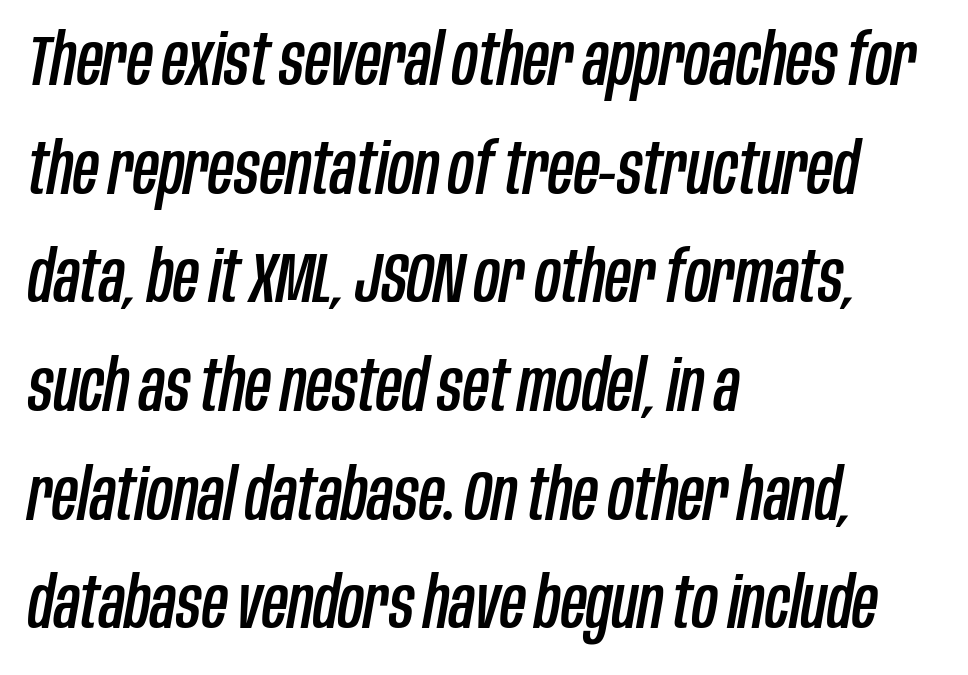
{"italic": "yes", "lean": "right", "slant_degrees": 10, "width": "condensed", "stroke_contrast": "low", "x_height": "large", "monospaced": "no", "underline": "no", "align": "left", "line_spacing": "normal", "line_spacing_ratio": 1.53, "letter_spacing": "normal", "letter_spacing_em": 0.0, "glyph_px": 71}
